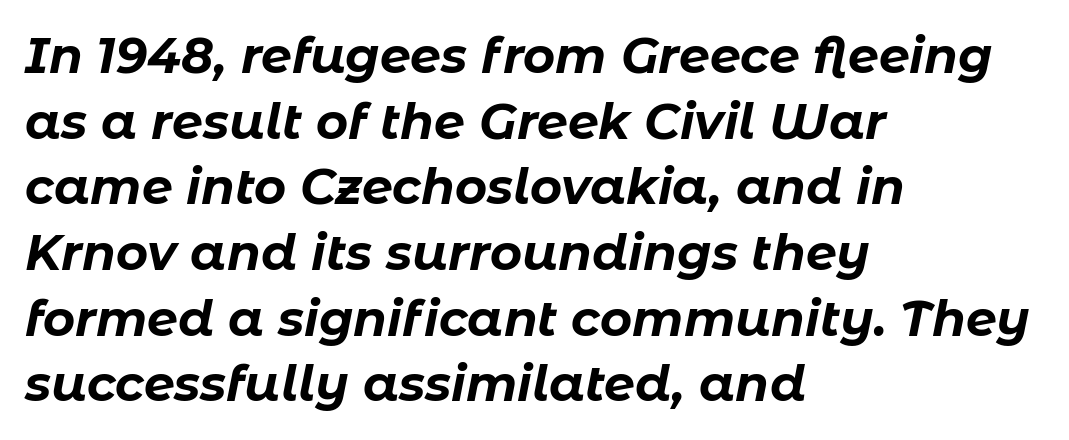
Letters rest on an invisible, unmarked baseline. The letters are slanted; this is an italic face. The passage shown is typed in a proportional face where columns would drift. Strong, thick strokes mark this as bold type. Summary of vertical rhythm: regular, with standard interline spacing.
